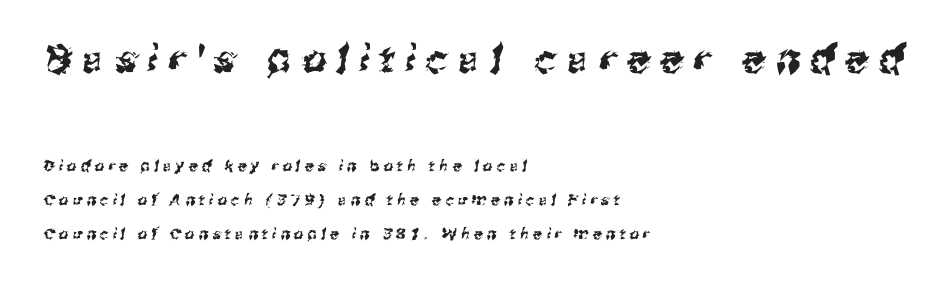
{"serif": "no", "width": "normal", "stroke_contrast": "medium", "x_height": "medium", "monospaced": "no", "underline": "no", "align": "left", "line_spacing": "loose", "line_spacing_ratio": 2.26, "letter_spacing": "wide", "letter_spacing_em": 0.29, "larger_block": "first", "size_ratio": 2.53, "glyph_px": 38}
